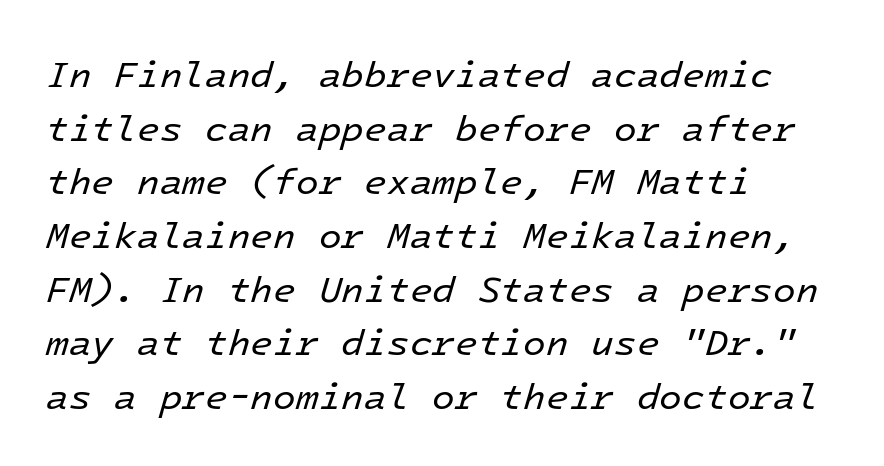
{"italic": "yes", "lean": "right", "slant_degrees": 16, "bold": "no", "weight": "regular", "width": "normal", "stroke_contrast": "low", "x_height": "medium", "monospaced": "yes", "underline": "no", "align": "left", "line_spacing": "normal", "line_spacing_ratio": 1.45, "letter_spacing": "normal", "letter_spacing_em": 0.0, "glyph_px": 37}
